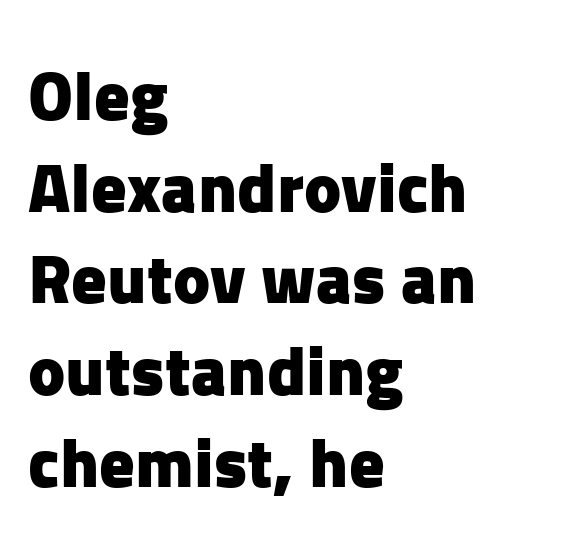
The image shows 70 px heavy sans-serif type, upright; set left-aligned, normal line spacing (1.31x), normal letter spacing, not underlined; low stroke contrast and a medium x-height.
